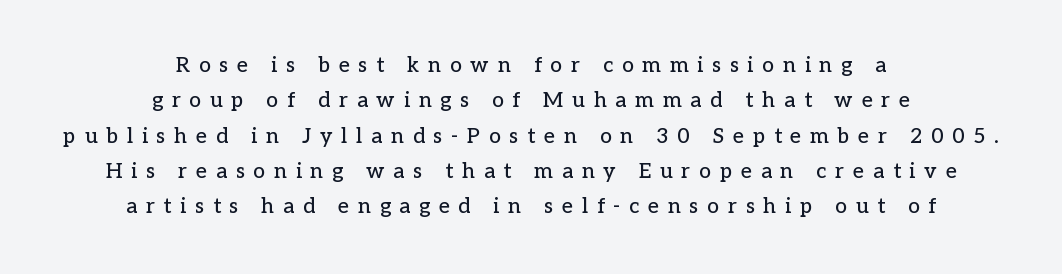
Q: Is the text italic (slanted)? A: No, it is upright.
Q: Is the text underlined? A: No.
Q: How is the paragraph aligned? A: Centered.
Q: Is the spacing between letters normal or unusually wide? A: Unusually wide.
Q: Is the spacing between lines tight, normal or loose? A: Normal.
